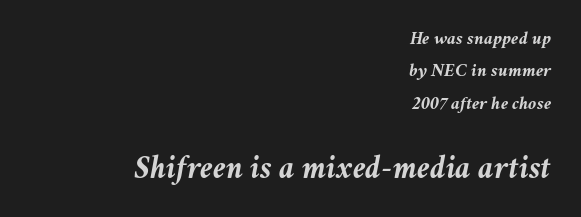
Q: Is the text bold? A: Yes.
Q: Is the text italic (slanted)? A: Yes, it leans right by about 11 degrees.
Q: Is the text underlined? A: No.
Q: How is the paragraph aligned? A: Right-aligned.
Q: Is the spacing between letters normal or unusually wide? A: Normal.
Q: Which block of text is set in a larger size, the first (top) or the second (bottom)? A: The second (bottom) one.
Q: Width (condensed, normal, or wide)? A: Normal.
Q: Stroke contrast? A: Medium.
Q: x-height? A: Medium.
Q: Monospaced? A: No.
